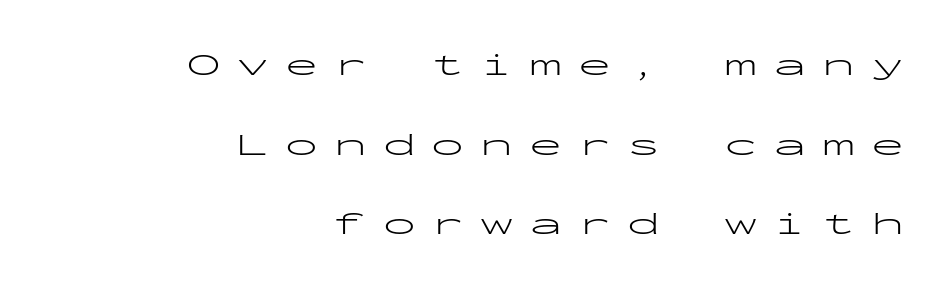
{"serif": "no", "italic": "no", "bold": "no", "weight": "light", "width": "wide", "stroke_contrast": "low", "x_height": "medium", "monospaced": "yes", "underline": "no", "align": "right", "line_spacing": "loose", "line_spacing_ratio": 2.41, "letter_spacing": "wide", "letter_spacing_em": 0.48, "glyph_px": 33}
